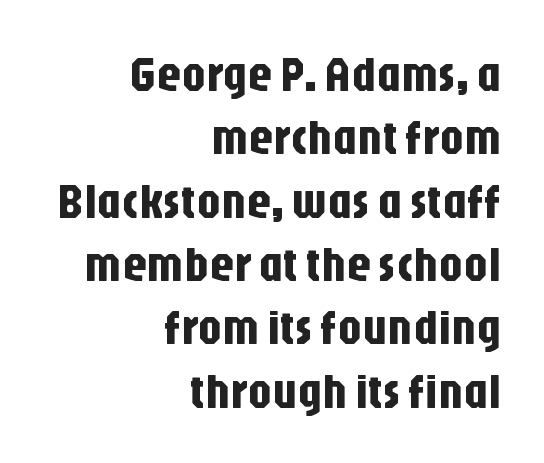
The image shows 48 px condensed sans-serif type, upright; set right-aligned, normal line spacing (1.32x), normal letter spacing, not underlined; low stroke contrast and a large x-height.
